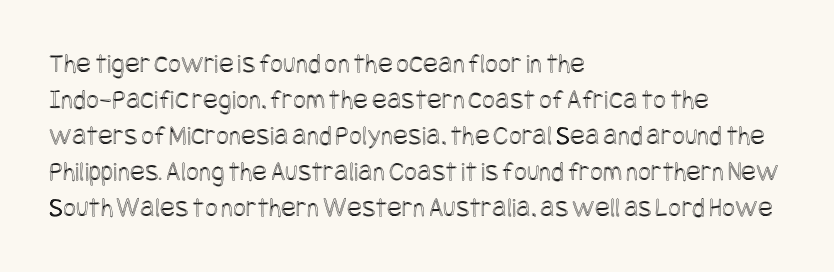
Q: Is the text italic (slanted)? A: No, it is upright.
Q: Is the text underlined? A: No.
Q: How is the paragraph aligned? A: Left-aligned.
Q: Is the spacing between letters normal or unusually wide? A: Normal.
Q: Is the spacing between lines tight, normal or loose? A: Normal.
Q: Width (condensed, normal, or wide)? A: Condensed.
Q: x-height? A: Large.
